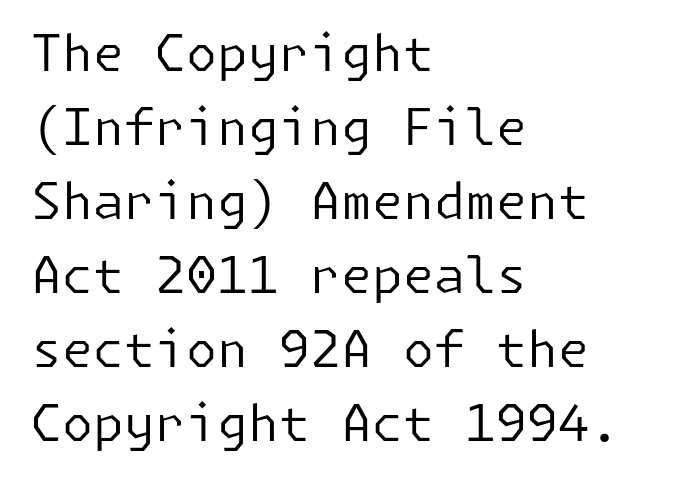
The image shows 50 px regular-weight sans-serif type, upright; set left-aligned, normal line spacing (1.48x), normal letter spacing, not underlined; low stroke contrast and a medium x-height.
